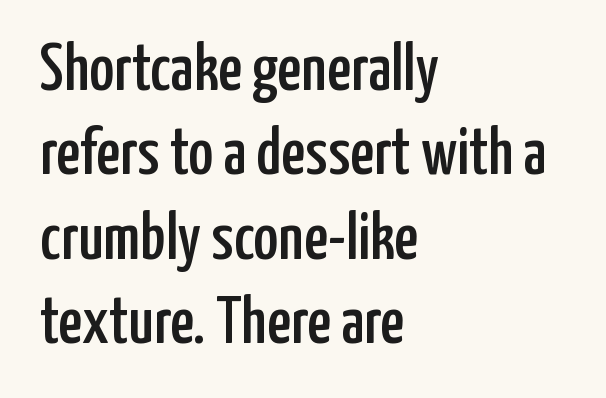
The baseline area is clear. In terms of letterform style, serifs are entirely absent. Line starts are locked; line ends wander. Default kerning and tracking; the words read as compact shapes. The leading is moderate, giving the passage an even texture.
